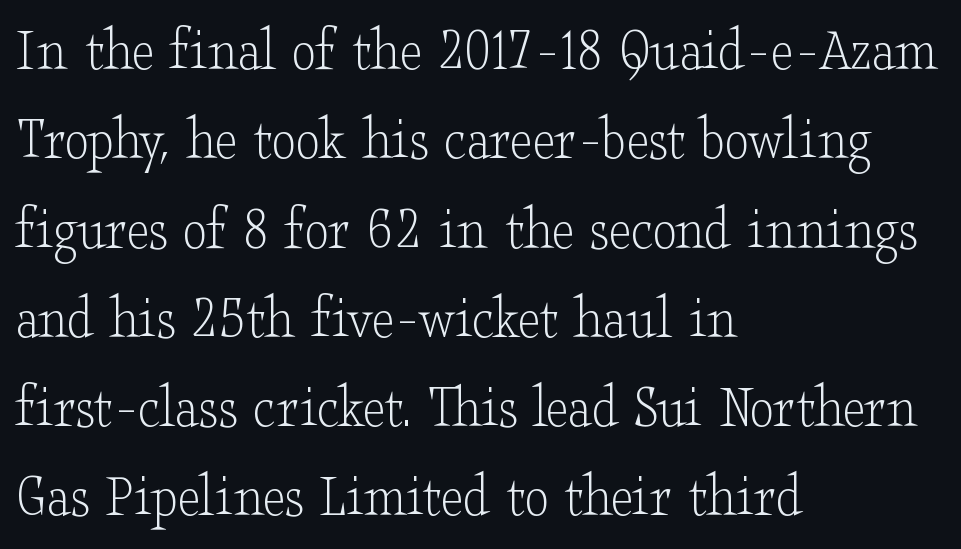
Interline gaps are of average width in this sample. The face used here is seriffed, in the tradition of book romans. No heavy texture on the line: the type isn't bold. Think of a printed novel: that variable character pitch is what you see here. Is there any slant? The stems are plumb. A typesetter would call this zero additional tracking.
